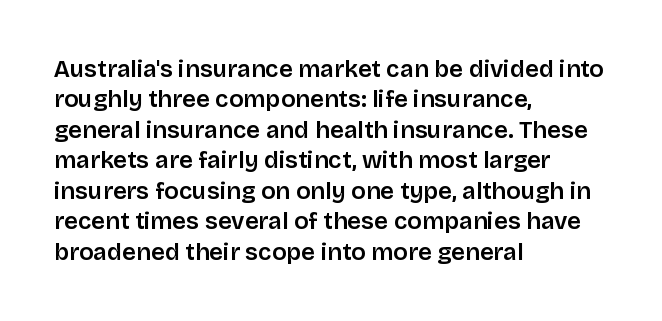
{"italic": "no", "underline": "no", "align": "left", "line_spacing": "normal", "line_spacing_ratio": 1.27, "letter_spacing": "normal", "letter_spacing_em": 0.0, "glyph_px": 24}
